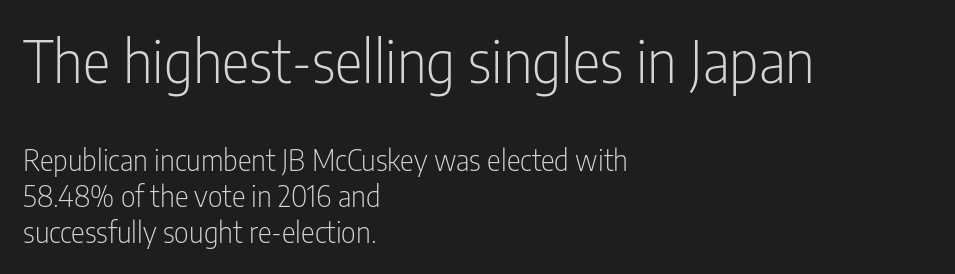
The image shows 58 px light, condensed sans-serif type, upright; set left-aligned, line spacing 1.24x, normal letter spacing, not underlined; the first (top) block is 2.0x larger; low stroke contrast and a medium x-height.
